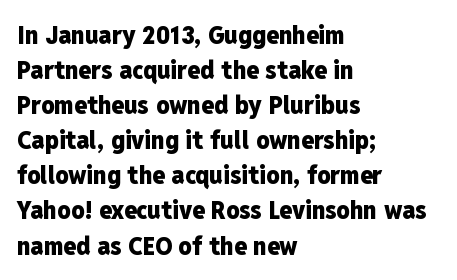
The image shows 26 px bold type, upright; set left-aligned, normal line spacing (1.35x), normal letter spacing, not underlined.
